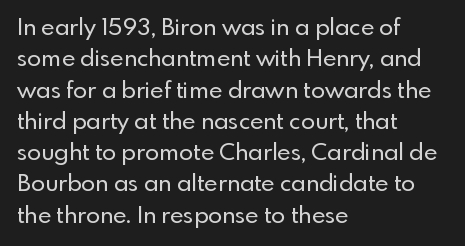
{"italic": "no", "underline": "no", "align": "left", "line_spacing": "normal", "line_spacing_ratio": 1.36, "letter_spacing": "normal", "letter_spacing_em": 0.0, "glyph_px": 23}
